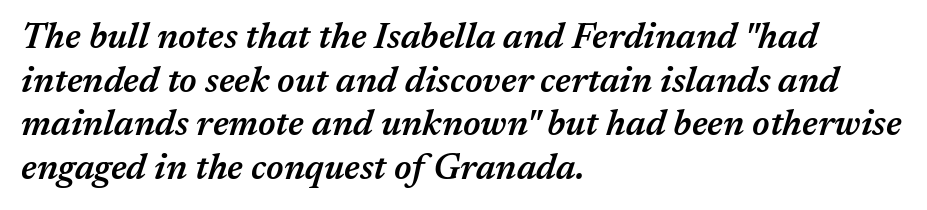
Q: Is the text bold? A: Semi-bold.
Q: Is the text italic (slanted)? A: Yes, it leans right by about 17 degrees.
Q: Is the text underlined? A: No.
Q: How is the paragraph aligned? A: Left-aligned.
Q: Is the spacing between letters normal or unusually wide? A: Normal.
Q: Width (condensed, normal, or wide)? A: Normal.
Q: Stroke contrast? A: Medium.
Q: x-height? A: Medium.
Q: Monospaced? A: No.
